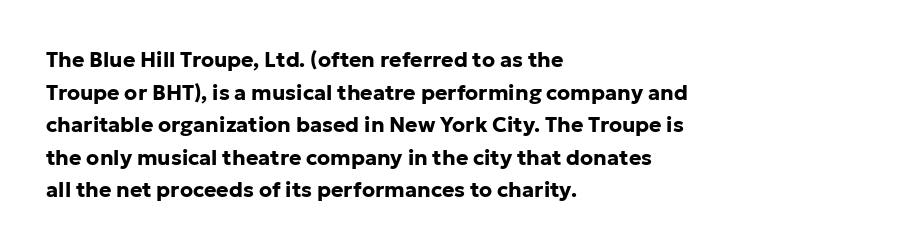
The image shows 21 px bold type, upright; set left-aligned, normal line spacing (1.55x), normal letter spacing, not underlined.
